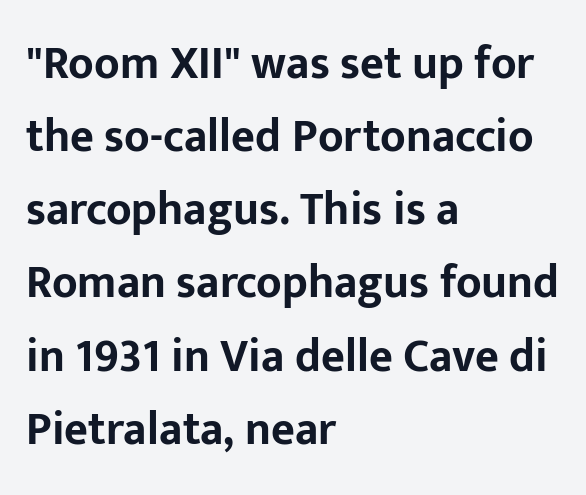
{"serif": "no", "italic": "no", "bold": "yes", "weight": "bold", "width": "normal", "stroke_contrast": "low", "x_height": "medium", "monospaced": "no", "underline": "no", "align": "left", "line_spacing": "normal", "line_spacing_ratio": 1.59, "letter_spacing": "normal", "letter_spacing_em": 0.0, "glyph_px": 46}
